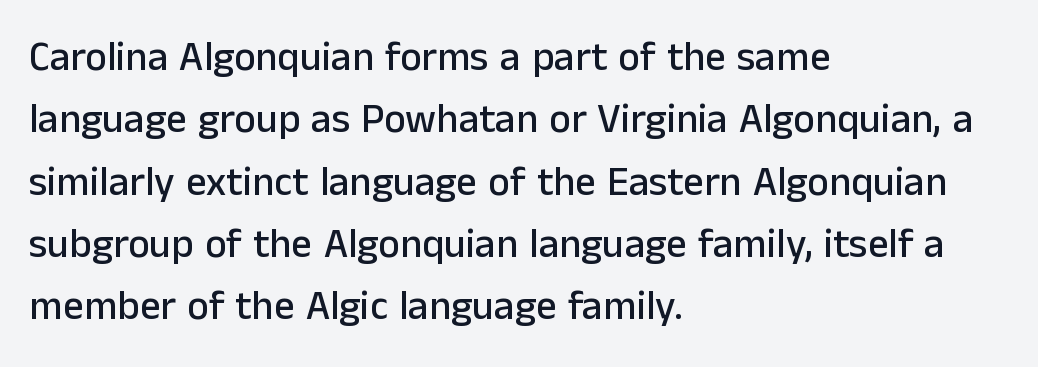
The image shows 41 px sans-serif type, upright; set left-aligned, normal line spacing (1.52x), normal letter spacing, not underlined; low stroke contrast and a medium x-height.
